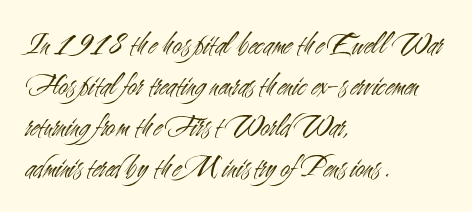
The rendering keeps characters at their native spacing. A typesetter would call this proportional, since set widths differ per character. Weight class: somewhere from thin through regular. A bare baseline throughout the passage.
